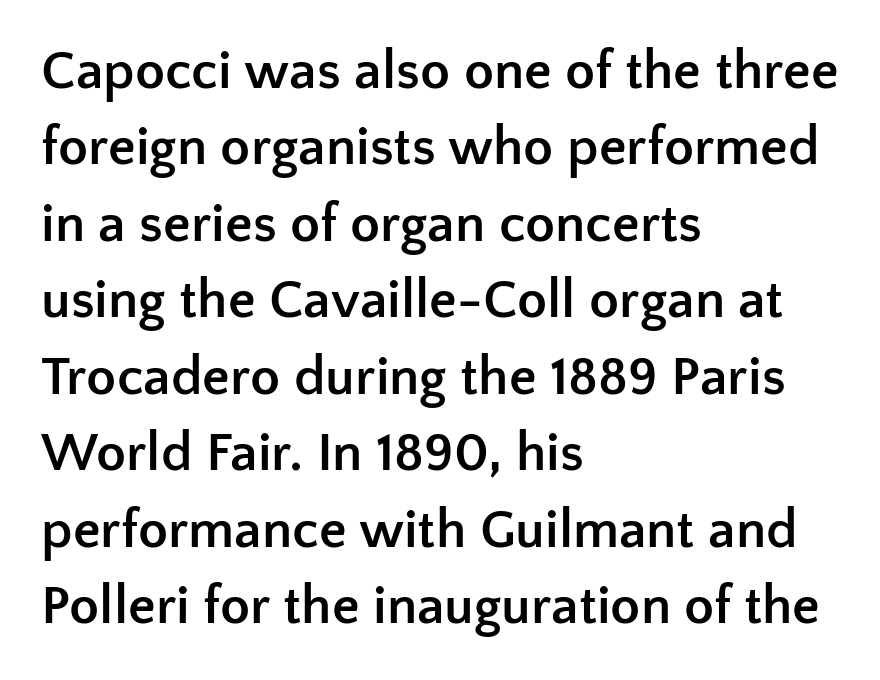
The image shows 55 px semibold sans-serif type, upright; set left-aligned, normal line spacing (1.39x), normal letter spacing, not underlined; low stroke contrast and a medium x-height.
